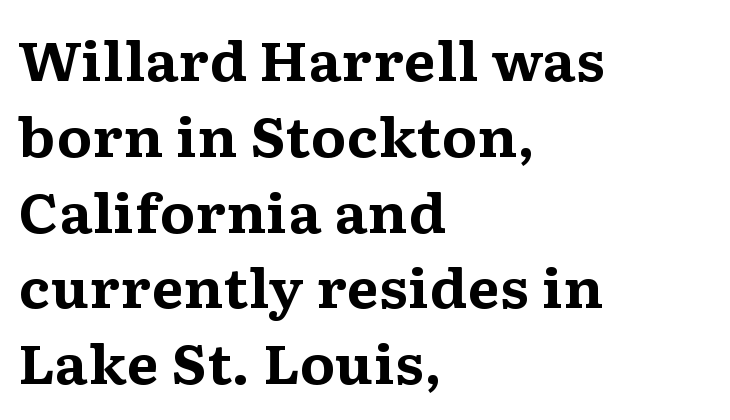
Type style note: has serifs. Is the type bold? Yes — the strokes are clearly thick and heavy. The paragraph shown leans on its left margin. Proportional: the letters do not fall into vertical columns.
